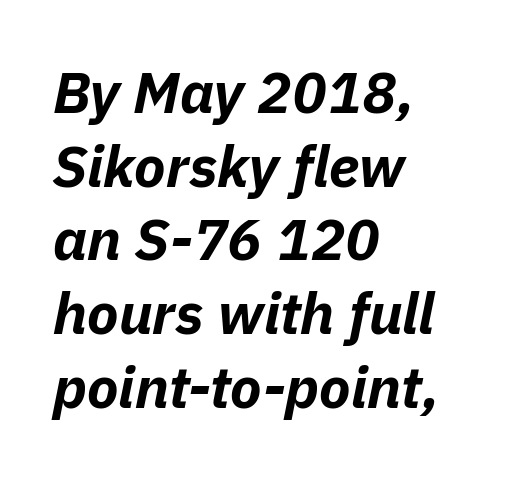
The image shows 58 px bold type, italic (leaning right); set left-aligned, normal line spacing (1.27x), normal letter spacing, not underlined; low stroke contrast and a medium x-height.
